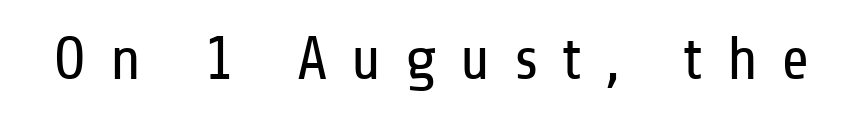
Q: Is the text bold? A: No.
Q: Is the text italic (slanted)? A: No, it is upright.
Q: Is the typeface a serif or a sans-serif typeface? A: Sans-serif.
Q: Is the text underlined? A: No.
Q: Is the spacing between letters normal or unusually wide? A: Unusually wide.
Q: Width (condensed, normal, or wide)? A: Condensed.
Q: Stroke contrast? A: Low.
Q: x-height? A: Medium.
Q: Monospaced? A: No.
